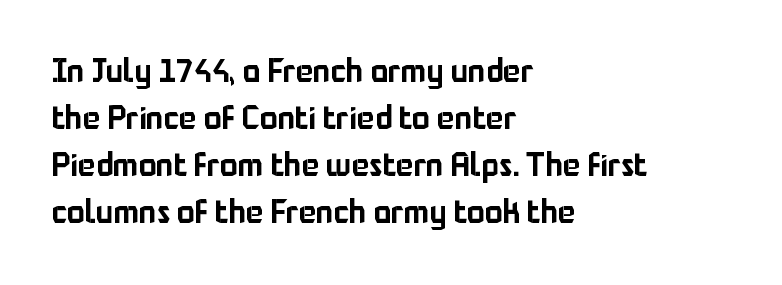
{"serif": "no", "italic": "no", "width": "normal", "stroke_contrast": "low", "x_height": "medium", "monospaced": "no", "underline": "no", "align": "left", "line_spacing": "normal", "line_spacing_ratio": 1.42, "letter_spacing": "normal", "letter_spacing_em": 0.0, "glyph_px": 33}
